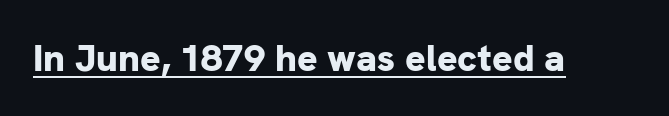
The image shows 38 px bold sans-serif type, upright; set normal letter spacing, underlined; low stroke contrast and a medium x-height.
